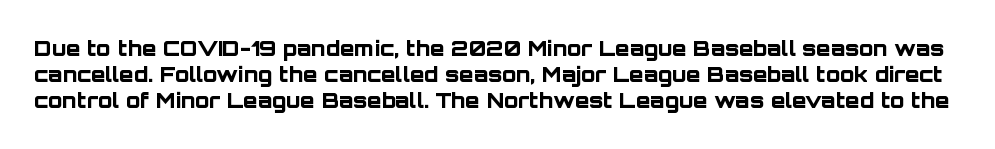
Q: Is the text bold? A: Yes.
Q: Is the text italic (slanted)? A: No, it is upright.
Q: Is the text underlined? A: No.
Q: Is the spacing between letters normal or unusually wide? A: Normal.
